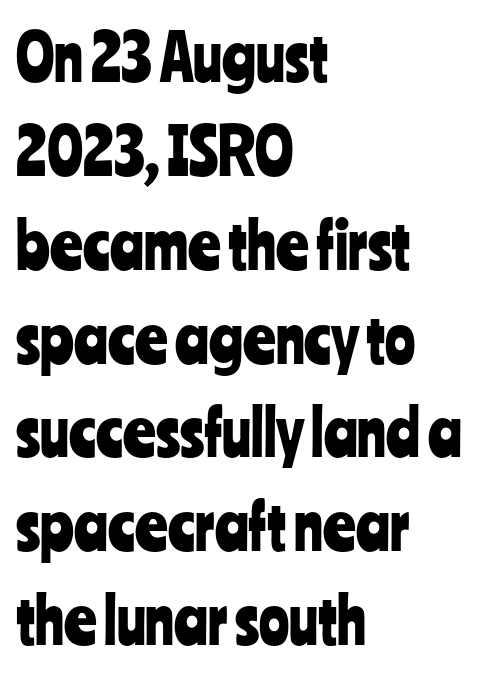
The image shows 63 px condensed sans-serif type, upright; set left-aligned, normal line spacing (1.49x), normal letter spacing, not underlined; low stroke contrast and a medium x-height.
